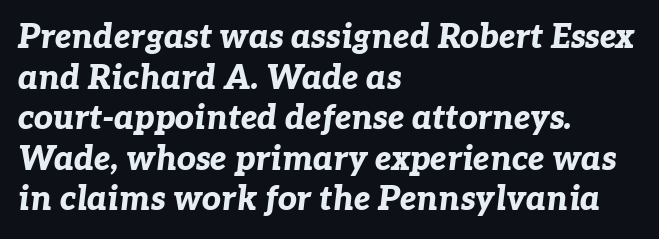
What weight is shown? A full bold with thick strokes. Glyph-to-glyph distance matches everyday printed text. Emphasis-style slanted type is in use. This rendering uses left alignment, leaving the right contour irregular. This sample has the flowing, uneven cadence of proportional lettering. Descenders are the only things crossing below the line.
